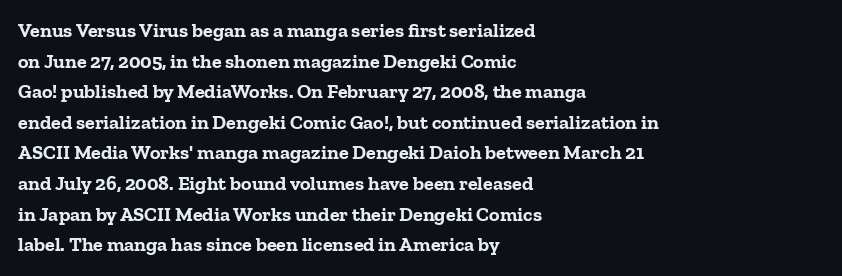
Underlining? Definitely not there. The paragraph has a hard left edge and a soft right edge. A typesetter would mark this as roman, not italic. What weight is shown? A full bold with thick strokes.
